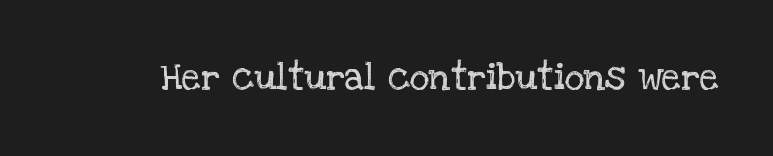
The image shows 38 px regular-weight serif type, upright; set normal letter spacing, not underlined; low stroke contrast and a large x-height.
